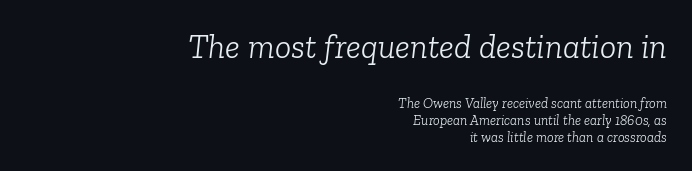
This rendering leaves character spacing at its baseline value. The rendering uses natural spacing where letterforms have individual widths. Is the lower block the larger one? No — the upper block carries the bigger type. The space beneath each line is pristine and unruled. The passage shown leans; its letterforms are oblique.
